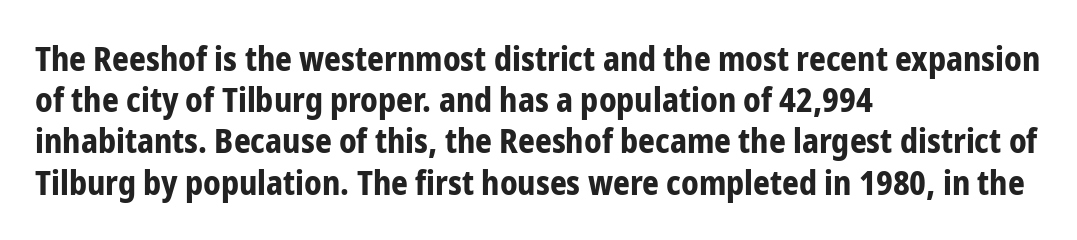
{"serif": "no", "italic": "no", "bold": "yes", "weight": "bold", "width": "condensed", "stroke_contrast": "low", "x_height": "medium", "monospaced": "no", "underline": "no", "align": "left", "line_spacing": "normal", "line_spacing_ratio": 1.25, "letter_spacing": "normal", "letter_spacing_em": 0.0, "glyph_px": 33}
